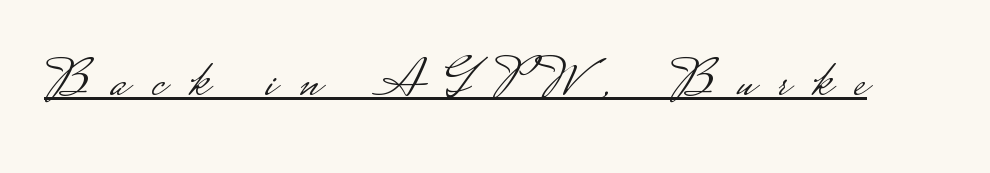
Look at the tracking — it's clearly loosened, letters drifting apart. The characters are drawn with everyday or finer stroke widths. Like a heading marked for emphasis, these lines bear an underscore. This rendering employs a face without finishing strokes, i.e., a sans-serif. The face used here is proportionally spaced, like ordinary book or web type.
